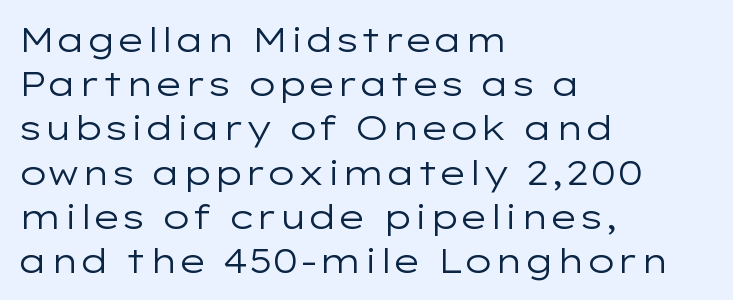
The typesetter chose a ragged-right arrangement here. Style check: upright. Nobody touched the tracking dial on this one. Bare-footed words on every line. Quick note: interline space is typical.
